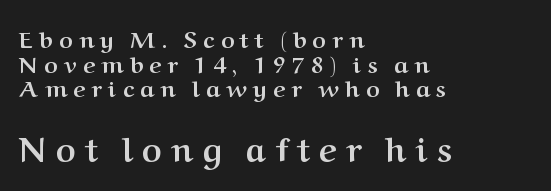
Q: Is the text bold? A: Yes.
Q: Is the text italic (slanted)? A: No, it is upright.
Q: Is the typeface a serif or a sans-serif typeface? A: Serif.
Q: Is the text underlined? A: No.
Q: How is the paragraph aligned? A: Left-aligned.
Q: Is the spacing between letters normal or unusually wide? A: Unusually wide.
Q: Is the spacing between lines tight, normal or loose? A: Tight.
Q: Which block of text is set in a larger size, the first (top) or the second (bottom)? A: The second (bottom) one.
Q: Width (condensed, normal, or wide)? A: Normal.
Q: Stroke contrast? A: Medium.
Q: x-height? A: Medium.
Q: Monospaced? A: No.
